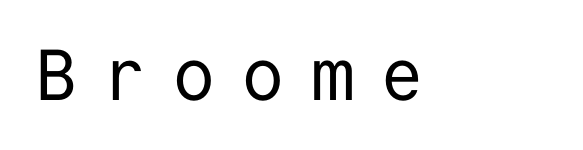
The image shows 72 px regular-weight sans-serif type, upright, monospaced; set unusually wide letter spacing (+0.38 em), not underlined; low stroke contrast and a medium x-height.
